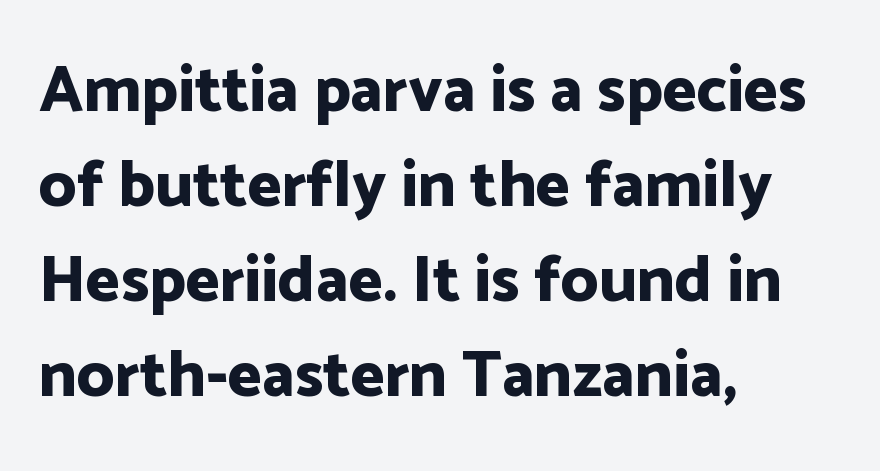
The image shows 65 px bold sans-serif type, upright; set left-aligned, normal line spacing (1.46x), normal letter spacing, not underlined; low stroke contrast and a medium x-height.
